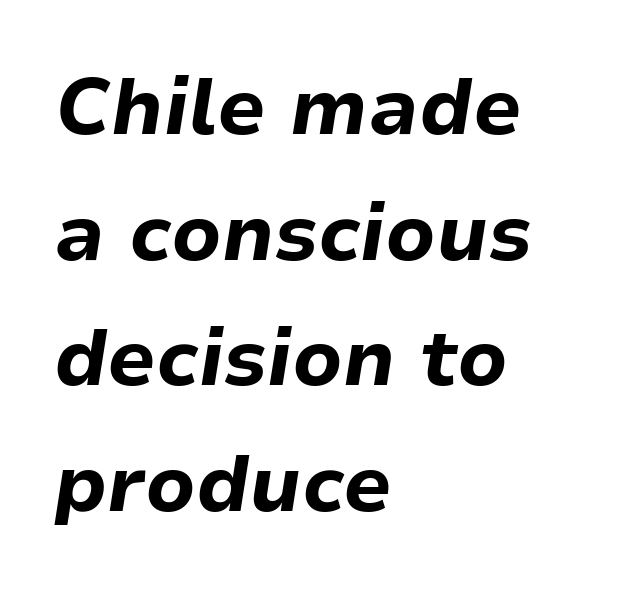
Q: Is the text bold? A: Yes.
Q: Is the text italic (slanted)? A: Yes, it leans right by about 9 degrees.
Q: Is the text underlined? A: No.
Q: How is the paragraph aligned? A: Left-aligned.
Q: Is the spacing between letters normal or unusually wide? A: Normal.
Q: Is the spacing between lines tight, normal or loose? A: Normal.
Q: Width (condensed, normal, or wide)? A: Normal.
Q: Stroke contrast? A: Low.
Q: x-height? A: Medium.
Q: Monospaced? A: No.
